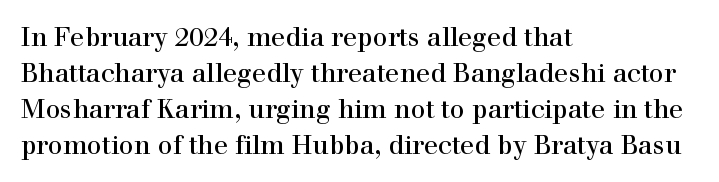
Q: Is the text italic (slanted)? A: No, it is upright.
Q: Is the text underlined? A: No.
Q: How is the paragraph aligned? A: Left-aligned.
Q: Is the spacing between letters normal or unusually wide? A: Normal.
Q: Is the spacing between lines tight, normal or loose? A: Normal.
